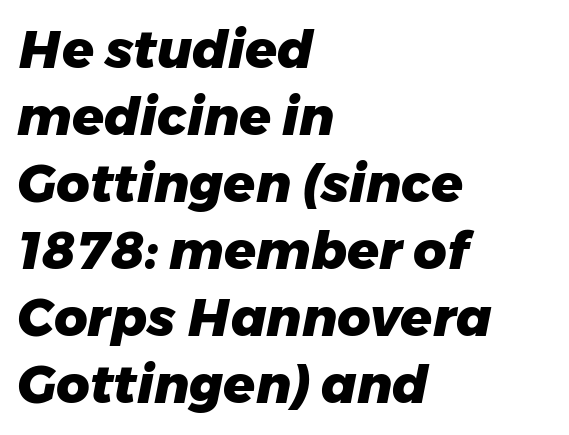
Q: Is the text bold? A: Yes.
Q: Is the text italic (slanted)? A: Yes, it leans right by about 11 degrees.
Q: Is the text underlined? A: No.
Q: How is the paragraph aligned? A: Left-aligned.
Q: Is the spacing between letters normal or unusually wide? A: Normal.
Q: Is the spacing between lines tight, normal or loose? A: Normal.
Q: Width (condensed, normal, or wide)? A: Normal.
Q: Stroke contrast? A: Low.
Q: x-height? A: Medium.
Q: Monospaced? A: No.
